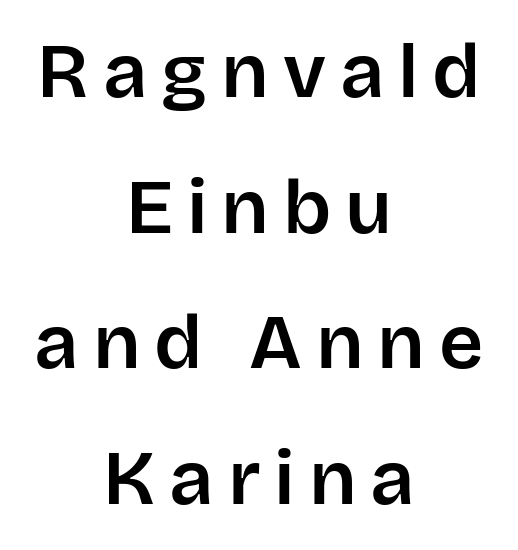
Q: Is the text italic (slanted)? A: No, it is upright.
Q: Is the typeface a serif or a sans-serif typeface? A: Sans-serif.
Q: Is the text underlined? A: No.
Q: How is the paragraph aligned? A: Centered.
Q: Width (condensed, normal, or wide)? A: Normal.
Q: Stroke contrast? A: Low.
Q: x-height? A: Large.
Q: Monospaced? A: No.
